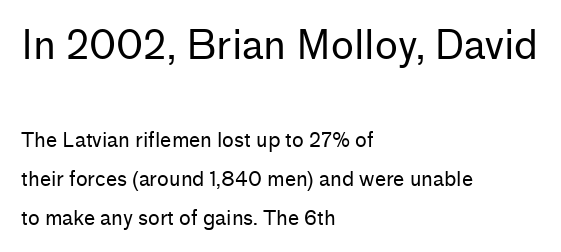
The image shows 39 px regular-weight sans-serif type, upright; set left-aligned, loose line spacing (1.93x), normal letter spacing, not underlined; the first (top) block is 1.95x larger; low stroke contrast and a medium x-height.
